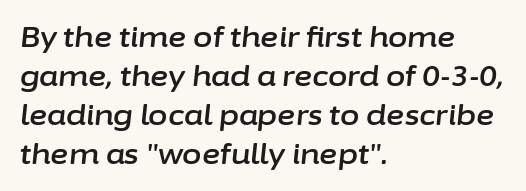
{"italic": "yes", "lean": "right", "slant_degrees": 6, "width": "normal", "stroke_contrast": "low", "x_height": "medium", "monospaced": "no", "underline": "no", "align": "left", "line_spacing": "normal", "line_spacing_ratio": 1.39, "letter_spacing": "normal", "letter_spacing_em": 0.0, "glyph_px": 28}
